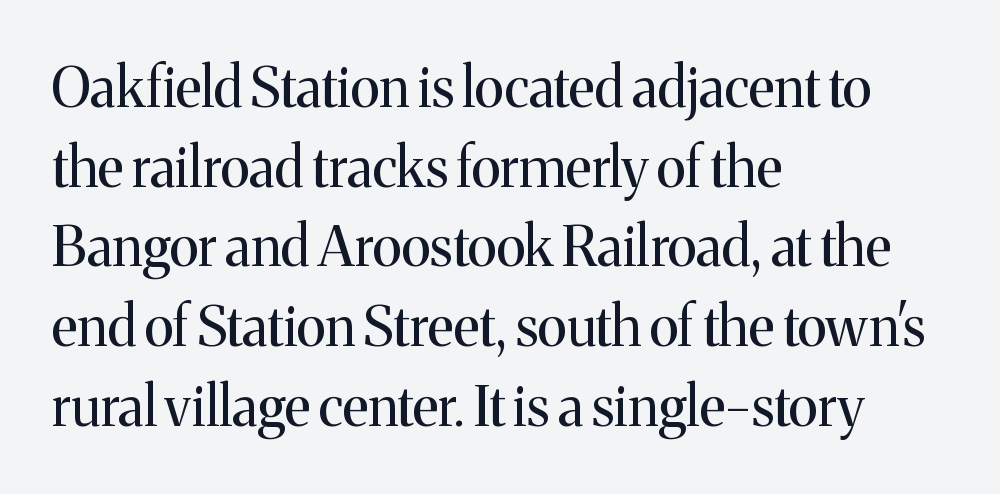
Q: Is the text bold? A: No.
Q: Is the text italic (slanted)? A: No, it is upright.
Q: Is the typeface a serif or a sans-serif typeface? A: Serif.
Q: Is the text underlined? A: No.
Q: How is the paragraph aligned? A: Left-aligned.
Q: Is the spacing between letters normal or unusually wide? A: Normal.
Q: Is the spacing between lines tight, normal or loose? A: Normal.
Q: Width (condensed, normal, or wide)? A: Normal.
Q: Stroke contrast? A: Medium.
Q: x-height? A: Medium.
Q: Monospaced? A: No.
